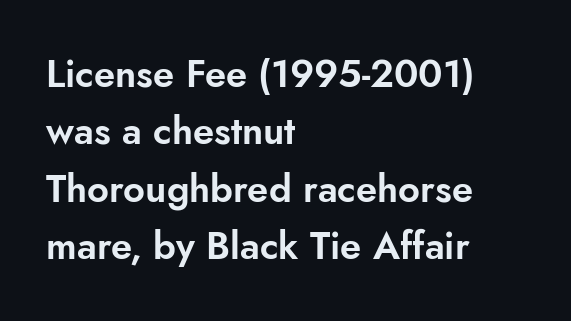
Q: Is the text italic (slanted)? A: No, it is upright.
Q: Is the typeface a serif or a sans-serif typeface? A: Sans-serif.
Q: Is the text underlined? A: No.
Q: How is the paragraph aligned? A: Left-aligned.
Q: Is the spacing between letters normal or unusually wide? A: Normal.
Q: Is the spacing between lines tight, normal or loose? A: Normal.
Q: Width (condensed, normal, or wide)? A: Normal.
Q: Stroke contrast? A: Low.
Q: x-height? A: Small.
Q: Monospaced? A: No.
